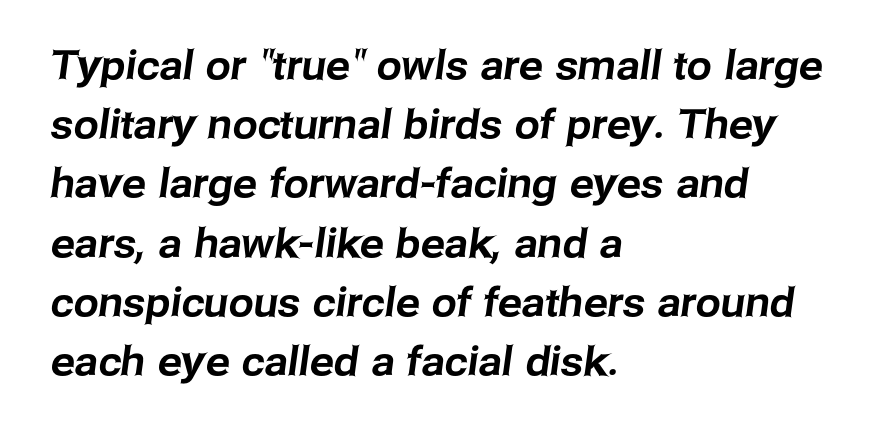
{"serif": "no", "width": "normal", "stroke_contrast": "low", "x_height": "medium", "monospaced": "no", "underline": "no", "align": "left", "line_spacing": "normal", "line_spacing_ratio": 1.48, "letter_spacing": "normal", "letter_spacing_em": 0.0, "glyph_px": 40}
